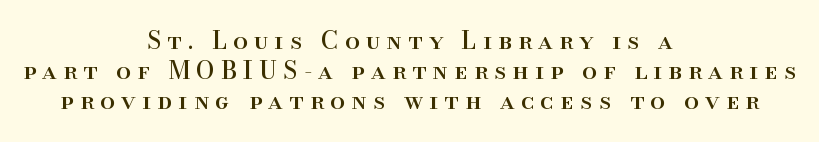
Designer's note — italics off, roman on. Each line is balanced around a shared central axis. Characters follow at a spacing far wider than the type designer built in. The rendering uses a moderate line-height, typical for paragraphs. Quick note: underline off.
